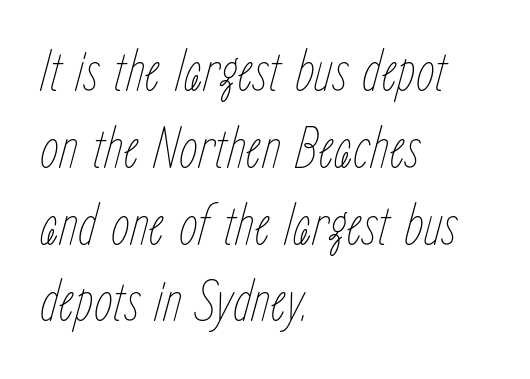
{"italic": "yes", "lean": "right", "slant_degrees": 15, "bold": "no", "weight": "thin", "width": "condensed", "stroke_contrast": "low", "x_height": "medium", "monospaced": "no", "underline": "no", "align": "left", "line_spacing": "normal", "line_spacing_ratio": 1.28, "letter_spacing": "normal", "letter_spacing_em": 0.0, "glyph_px": 60}
